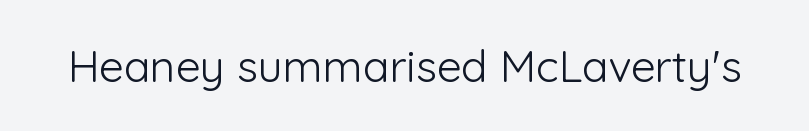
Q: Is the text bold? A: No.
Q: Is the text italic (slanted)? A: No, it is upright.
Q: Is the typeface a serif or a sans-serif typeface? A: Sans-serif.
Q: Is the text underlined? A: No.
Q: Is the spacing between letters normal or unusually wide? A: Normal.
Q: Width (condensed, normal, or wide)? A: Normal.
Q: Stroke contrast? A: Low.
Q: x-height? A: Medium.
Q: Monospaced? A: No.
